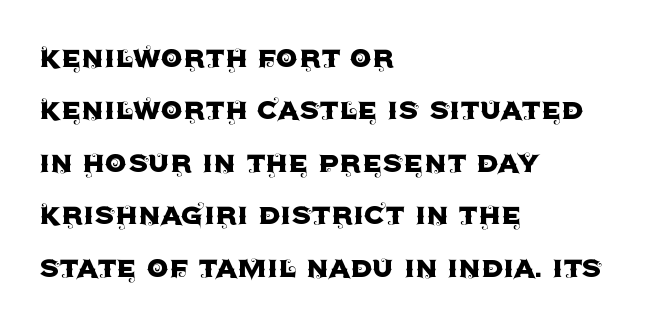
{"serif": "no", "italic": "no", "width": "normal", "x_height": "large", "monospaced": "no", "underline": "no", "align": "left", "line_spacing": "normal", "line_spacing_ratio": 1.5, "letter_spacing": "normal", "letter_spacing_em": 0.0, "glyph_px": 35}
